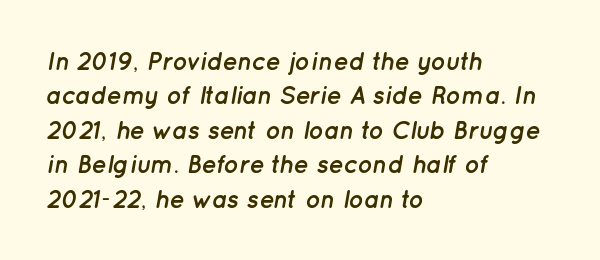
The image shows 25 px bold type, italic (leaning right); set left-aligned, normal line spacing (1.38x), normal letter spacing, not underlined.
